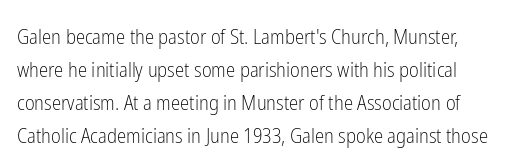
{"italic": "no", "bold": "no", "underline": "no", "line_spacing": "normal", "line_spacing_ratio": 1.57, "letter_spacing": "normal", "letter_spacing_em": 0.0, "glyph_px": 21}
